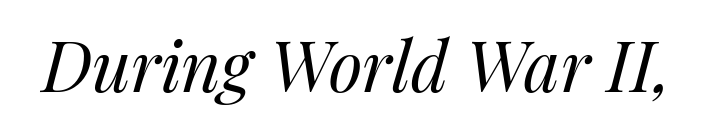
{"italic": "yes", "lean": "right", "slant_degrees": 14, "bold": "no", "weight": "regular", "width": "normal", "stroke_contrast": "medium", "x_height": "medium", "monospaced": "no", "underline": "no", "letter_spacing": "normal", "letter_spacing_em": 0.0, "glyph_px": 69}
